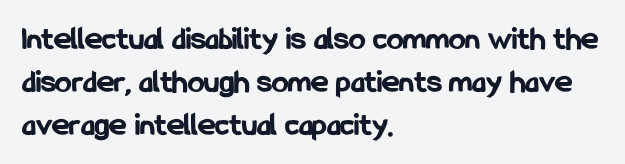
Beneath every word, the page is bare. The designer went with a sans here, leaving each stem footless. Designer's note — italics off, roman on. Letter spacing: default.
